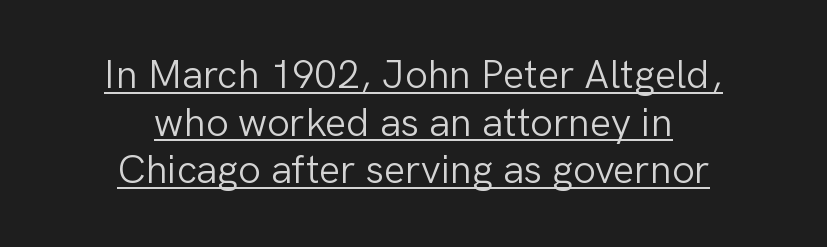
{"serif": "no", "italic": "no", "bold": "no", "weight": "light", "width": "normal", "stroke_contrast": "low", "x_height": "medium", "monospaced": "no", "underline": "yes", "align": "center", "line_spacing_ratio": 1.19, "letter_spacing": "normal", "letter_spacing_em": 0.0, "glyph_px": 40}
